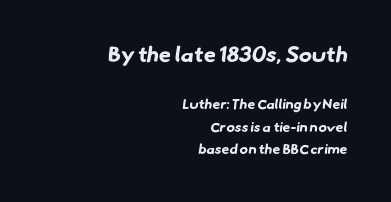
{"bold": "yes", "underline": "no", "align": "right", "line_spacing": "normal", "line_spacing_ratio": 1.61, "letter_spacing": "normal", "letter_spacing_em": 0.0, "larger_block": "first", "size_ratio": 1.57, "glyph_px": 22}
